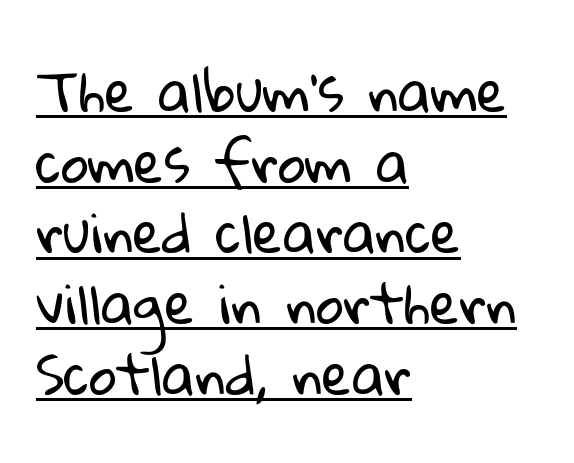
The image shows 54 px regular-weight sans-serif type; set left-aligned, normal line spacing (1.31x), normal letter spacing, underlined; low stroke contrast and a medium x-height.
